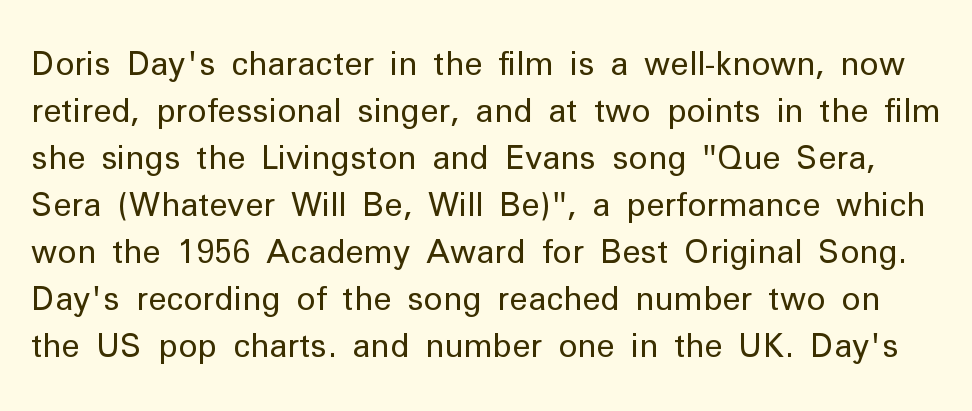
The image shows 32 px regular-weight sans-serif type, upright; set normal line spacing (1.47x), normal letter spacing, not underlined; low stroke contrast and a medium x-height.
